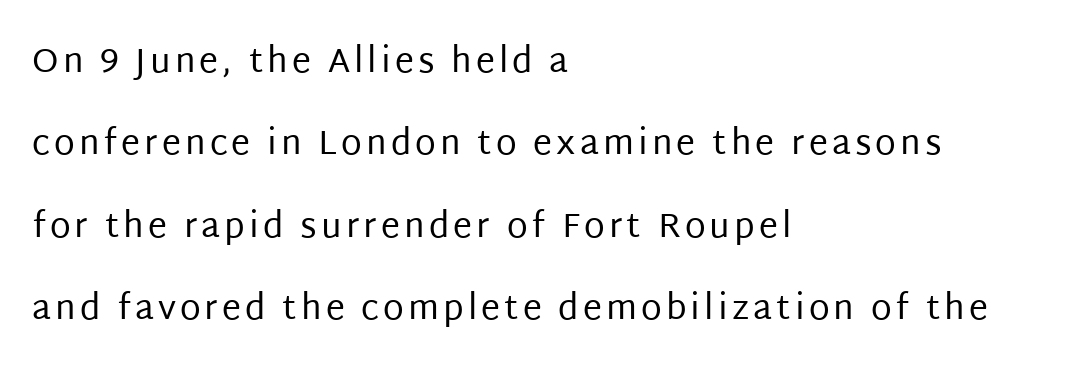
{"serif": "no", "italic": "no", "bold": "no", "weight": "regular", "width": "normal", "stroke_contrast": "low", "x_height": "large", "monospaced": "no", "underline": "no", "align": "left", "line_spacing": "loose", "line_spacing_ratio": 2.42, "glyph_px": 34}
